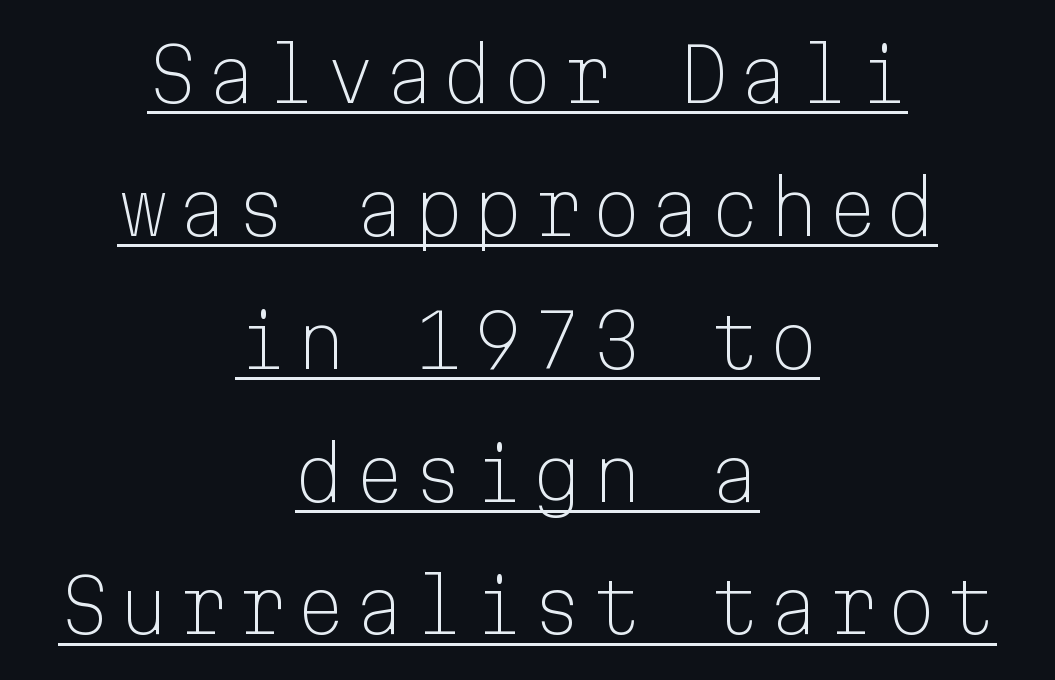
Q: Is the text bold? A: No.
Q: Is the text italic (slanted)? A: No, it is upright.
Q: Is the typeface a serif or a sans-serif typeface? A: Sans-serif.
Q: Is the text underlined? A: Yes.
Q: How is the paragraph aligned? A: Centered.
Q: Width (condensed, normal, or wide)? A: Normal.
Q: Stroke contrast? A: Low.
Q: x-height? A: Medium.
Q: Monospaced? A: Yes.
